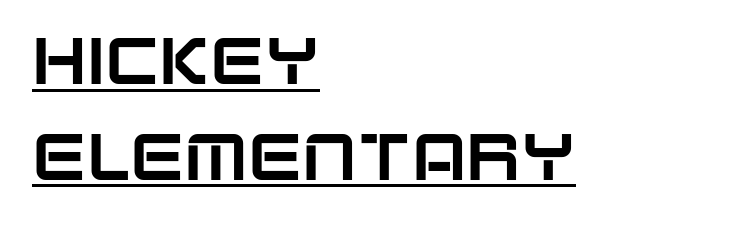
Q: Is the text italic (slanted)? A: No, it is upright.
Q: Is the typeface a serif or a sans-serif typeface? A: Sans-serif.
Q: Is the text underlined? A: Yes.
Q: How is the paragraph aligned? A: Left-aligned.
Q: Is the spacing between letters normal or unusually wide? A: Normal.
Q: Is the spacing between lines tight, normal or loose? A: Normal.
Q: Width (condensed, normal, or wide)? A: Normal.
Q: Stroke contrast? A: Low.
Q: x-height? A: Large.
Q: Monospaced? A: No.
